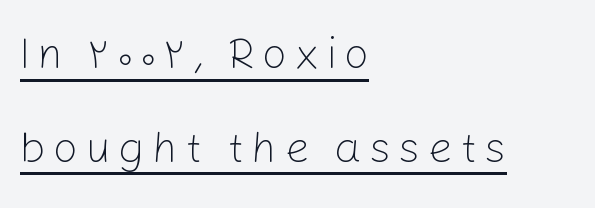
Q: Is the text bold? A: No.
Q: Is the text italic (slanted)? A: No, it is upright.
Q: Is the typeface a serif or a sans-serif typeface? A: Sans-serif.
Q: Is the text underlined? A: Yes.
Q: How is the paragraph aligned? A: Left-aligned.
Q: Is the spacing between lines tight, normal or loose? A: Loose.
Q: Width (condensed, normal, or wide)? A: Normal.
Q: Stroke contrast? A: Low.
Q: x-height? A: Medium.
Q: Monospaced? A: No.
